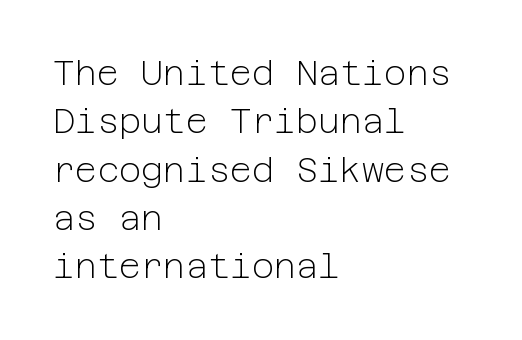
The image shows 34 px light sans-serif type, upright; set left-aligned, normal line spacing (1.42x), normal letter spacing, not underlined; low stroke contrast and a medium x-height.
